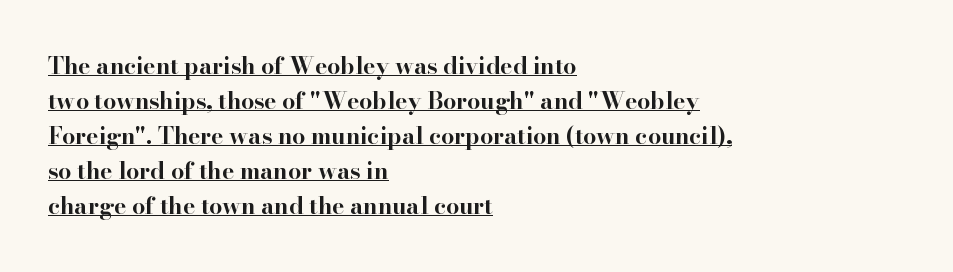
Strong, thick strokes mark this as bold type. If you drew a line through each stem, it would be perfectly vertical. The passage shown has conventional tracking throughout. Typeset ragged right — the left edge is the straight one.
